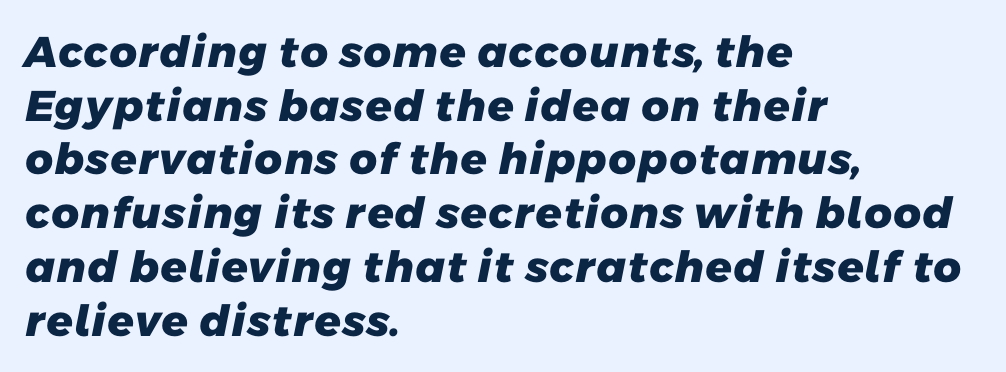
Q: Is the text bold? A: Yes.
Q: Is the typeface a serif or a sans-serif typeface? A: Sans-serif.
Q: Is the text underlined? A: No.
Q: How is the paragraph aligned? A: Left-aligned.
Q: Is the spacing between letters normal or unusually wide? A: Normal.
Q: Is the spacing between lines tight, normal or loose? A: Normal.
Q: Width (condensed, normal, or wide)? A: Normal.
Q: Stroke contrast? A: Low.
Q: x-height? A: Medium.
Q: Monospaced? A: No.
